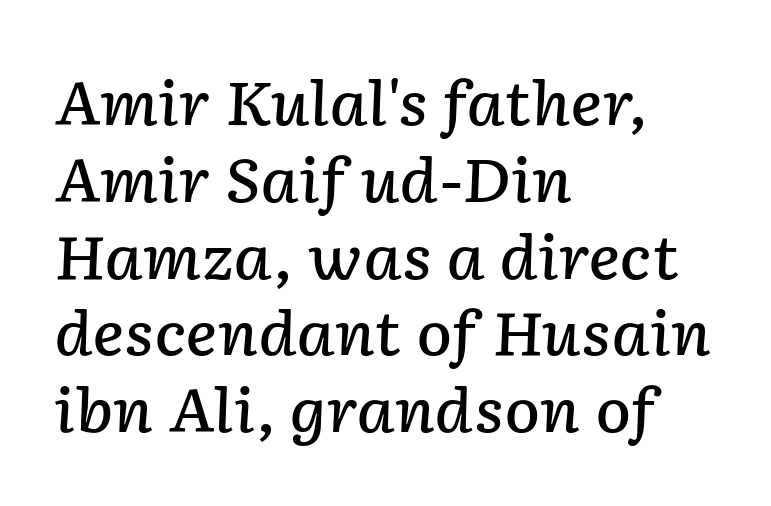
{"italic": "yes", "lean": "right", "slant_degrees": 2, "bold": "semi", "weight": "semibold", "width": "normal", "stroke_contrast": "low", "x_height": "medium", "monospaced": "no", "underline": "no", "align": "left", "line_spacing": "normal", "line_spacing_ratio": 1.28, "letter_spacing": "normal", "letter_spacing_em": 0.0, "glyph_px": 60}
